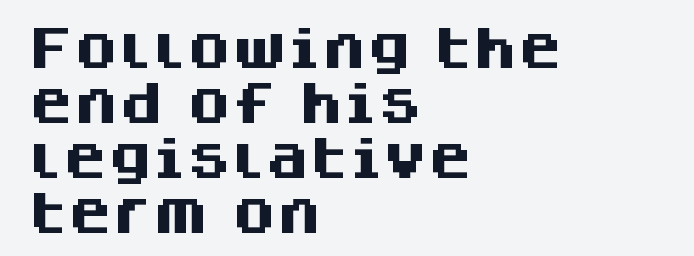
Q: Is the text bold? A: Yes.
Q: Is the text italic (slanted)? A: No, it is upright.
Q: Is the typeface a serif or a sans-serif typeface? A: Sans-serif.
Q: Is the text underlined? A: No.
Q: How is the paragraph aligned? A: Left-aligned.
Q: Is the spacing between letters normal or unusually wide? A: Normal.
Q: Width (condensed, normal, or wide)? A: Normal.
Q: Stroke contrast? A: Medium.
Q: x-height? A: Large.
Q: Monospaced? A: No.
